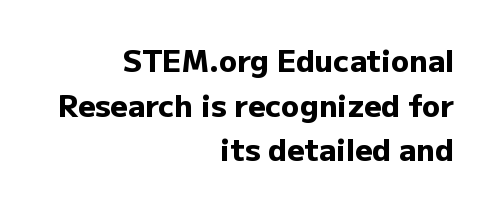
The image shows 30 px heavy sans-serif type, upright; set right-aligned, normal line spacing (1.49x), normal letter spacing, not underlined; low stroke contrast and a medium x-height.
